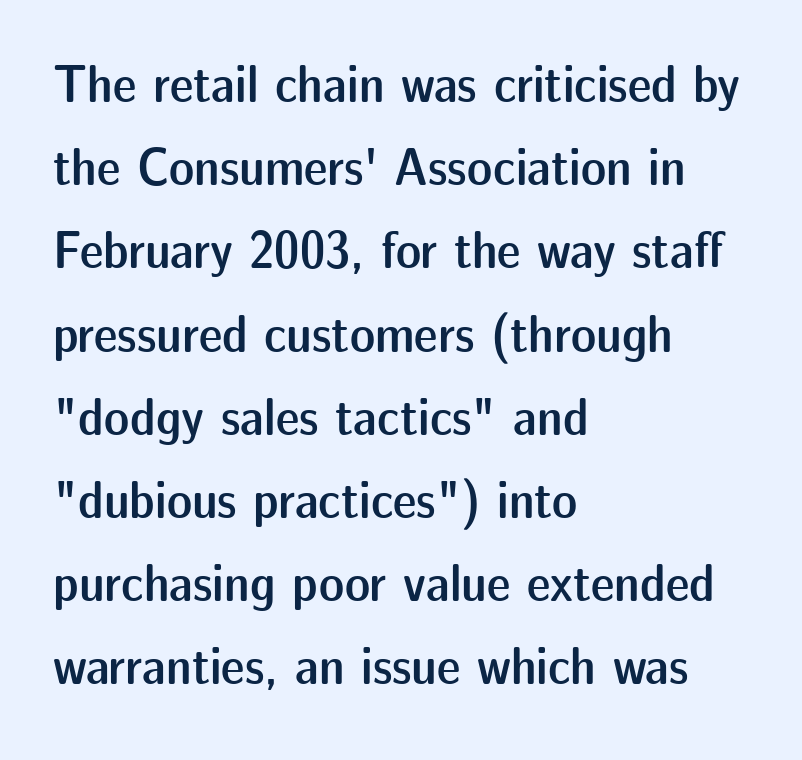
{"serif": "no", "italic": "no", "bold": "semi", "weight": "semibold", "width": "normal", "stroke_contrast": "low", "x_height": "medium", "monospaced": "no", "underline": "no", "align": "left", "line_spacing": "normal", "line_spacing_ratio": 1.57, "letter_spacing": "normal", "letter_spacing_em": 0.0, "glyph_px": 53}
